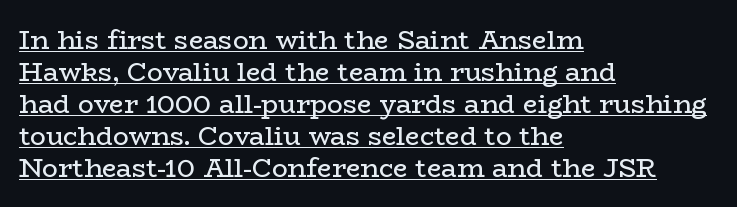
The specimen includes a rule beneath the text block's lines. Horizontally, the lines are justified to the leading edge only. How are the letters spaced? Ordinarily, with no added tracking. Letters have the restrained weight of plain body copy at most.
